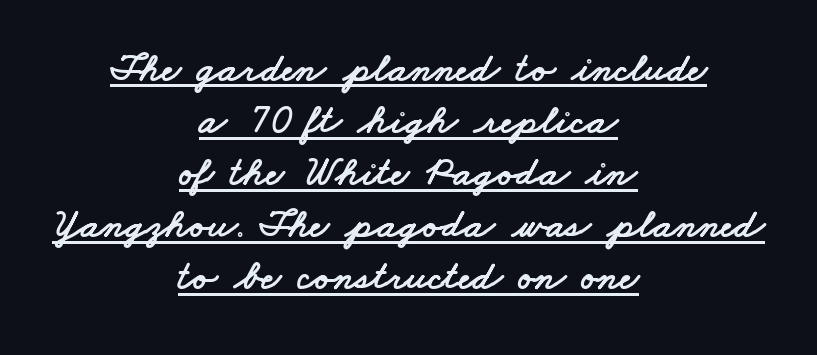
Q: Is the typeface a serif or a sans-serif typeface? A: Sans-serif.
Q: Is the text underlined? A: Yes.
Q: How is the paragraph aligned? A: Centered.
Q: Is the spacing between letters normal or unusually wide? A: Normal.
Q: Is the spacing between lines tight, normal or loose? A: Normal.
Q: Width (condensed, normal, or wide)? A: Wide.
Q: Stroke contrast? A: Low.
Q: x-height? A: Small.
Q: Monospaced? A: No.
